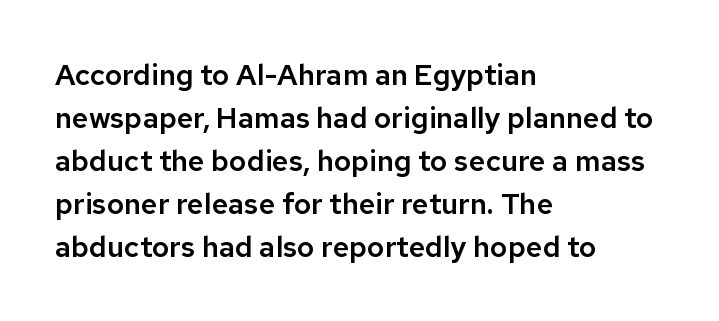
Nope, no serifs anywhere on these letters. If you drew a ruler down the left edge, every line would touch it. This is roman type, the default non-slanted kind. Plain, unruled lines of type.
